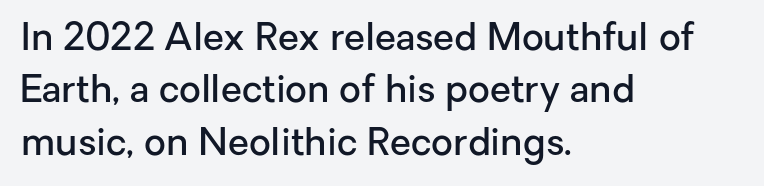
{"serif": "no", "italic": "no", "bold": "semi", "weight": "semibold", "width": "normal", "stroke_contrast": "low", "x_height": "medium", "monospaced": "no", "underline": "no", "align": "left", "line_spacing": "normal", "line_spacing_ratio": 1.38, "letter_spacing": "normal", "letter_spacing_em": 0.0, "glyph_px": 38}
